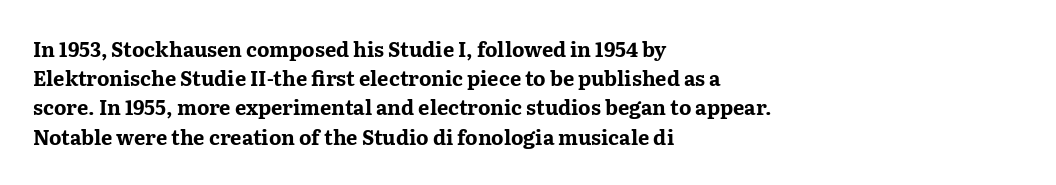
Q: Is the text bold? A: Yes.
Q: Is the text italic (slanted)? A: No, it is upright.
Q: Is the text underlined? A: No.
Q: How is the paragraph aligned? A: Left-aligned.
Q: Is the spacing between letters normal or unusually wide? A: Normal.
Q: Is the spacing between lines tight, normal or loose? A: Normal.
